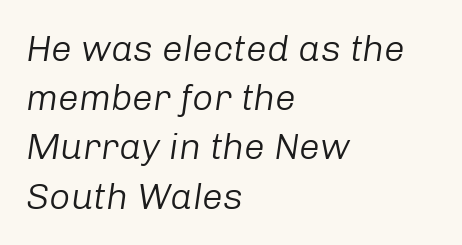
Q: Is the text bold? A: No.
Q: Is the text italic (slanted)? A: Yes, it leans right by about 8 degrees.
Q: Is the text underlined? A: No.
Q: How is the paragraph aligned? A: Left-aligned.
Q: Is the spacing between letters normal or unusually wide? A: Normal.
Q: Is the spacing between lines tight, normal or loose? A: Normal.
Q: Width (condensed, normal, or wide)? A: Normal.
Q: Stroke contrast? A: Low.
Q: x-height? A: Medium.
Q: Monospaced? A: No.
